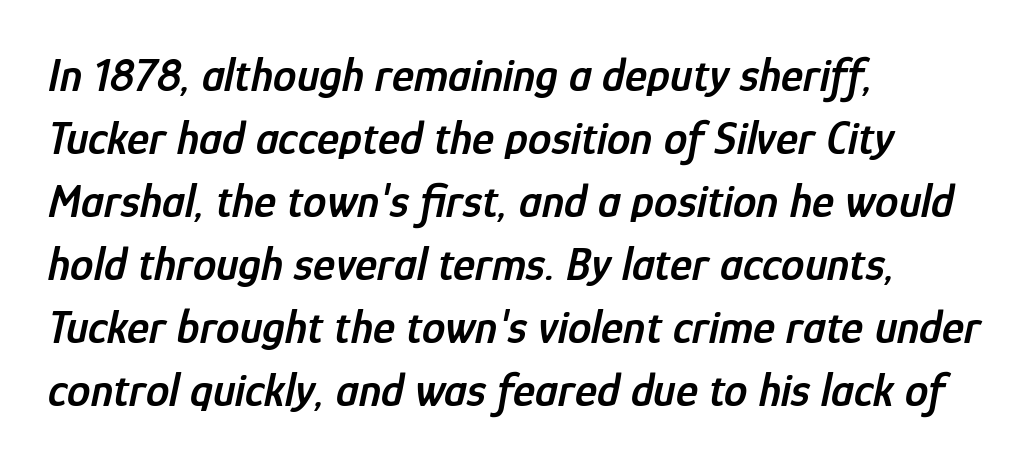
The rendering uses natural spacing where letterforms have individual widths. Rows of type keep a routine distance in the vertical direction. The text carries the slant typical of an italic or oblique font. Underline: absent.
